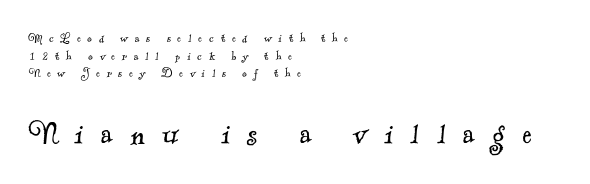
The image shows 36 px light serif type; set left-aligned, normal line spacing (1.26x), unusually wide letter spacing (+0.49 em), not underlined; the second (bottom) block is 2.57x larger; a small x-height.
